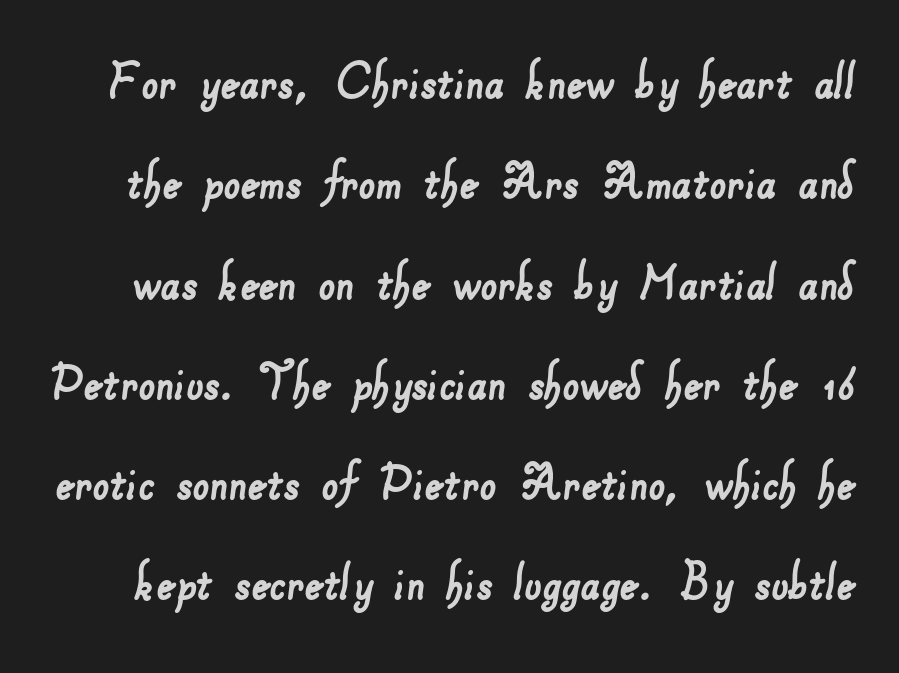
Font category for this specimen: sans-serif. The rows are spaced the way most documents space them. You could not count columns in this text — the font is proportionally spaced. Letter spacing: default. Letters rest on an invisible, unmarked baseline.
